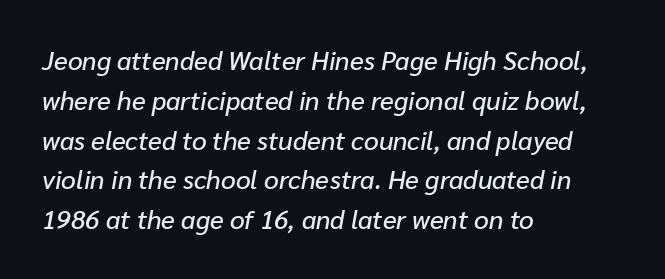
{"italic": "yes", "lean": "right", "slant_degrees": 10, "underline": "no", "align": "left", "line_spacing": "normal", "line_spacing_ratio": 1.53, "letter_spacing": "normal", "letter_spacing_em": 0.0, "glyph_px": 26}
